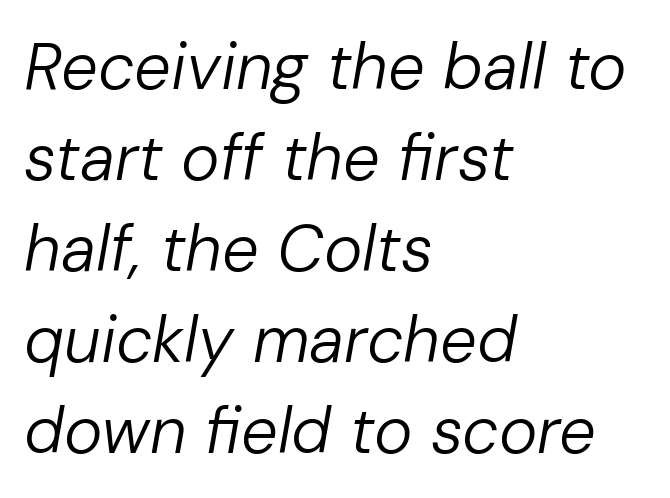
{"italic": "yes", "lean": "right", "slant_degrees": 10, "bold": "no", "weight": "regular", "width": "normal", "stroke_contrast": "low", "x_height": "medium", "monospaced": "no", "underline": "no", "align": "left", "line_spacing": "normal", "line_spacing_ratio": 1.4, "letter_spacing": "normal", "letter_spacing_em": 0.0, "glyph_px": 65}
